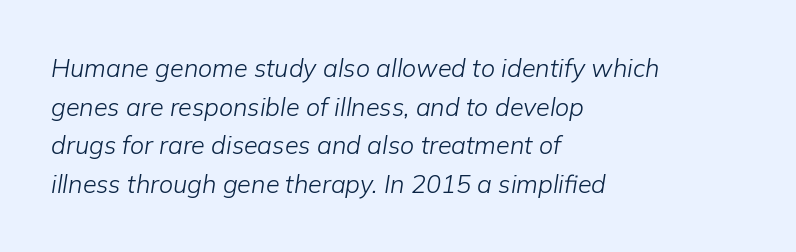
{"italic": "yes", "lean": "right", "slant_degrees": 9, "bold": "no", "underline": "no", "align": "left", "line_spacing": "normal", "line_spacing_ratio": 1.55, "letter_spacing": "normal", "letter_spacing_em": 0.0, "glyph_px": 25}
